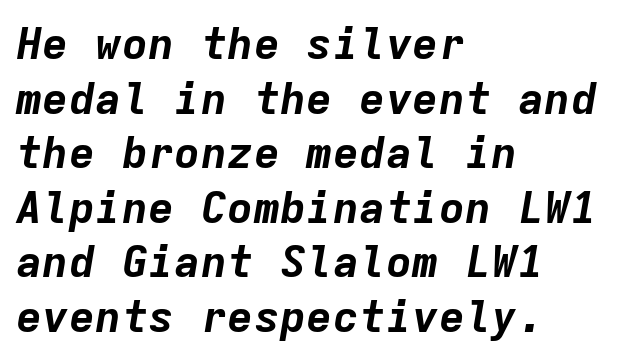
On the weight axis this lands at bold, roughly 700. A typesetter would mark this as italic. In CSS terms this would be text-align: left. There is no visible air inserted between adjacent glyphs.
